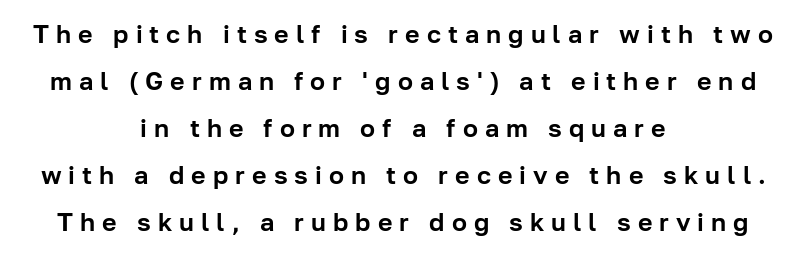
Students, note that the glyphs here are deliberately spaced far apart. The passage is arranged like a title page — every line centered. The type sits square on the baseline with zero lean. Each row of text sits above clean, open space.
